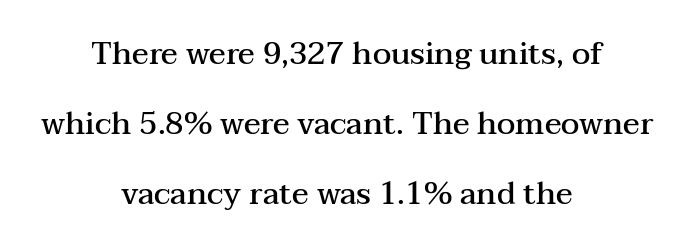
Q: Is the text bold? A: Semi-bold.
Q: Is the text italic (slanted)? A: No, it is upright.
Q: Is the typeface a serif or a sans-serif typeface? A: Serif.
Q: Is the text underlined? A: No.
Q: How is the paragraph aligned? A: Centered.
Q: Is the spacing between letters normal or unusually wide? A: Normal.
Q: Is the spacing between lines tight, normal or loose? A: Loose.
Q: Width (condensed, normal, or wide)? A: Wide.
Q: Stroke contrast? A: Medium.
Q: x-height? A: Medium.
Q: Monospaced? A: No.
